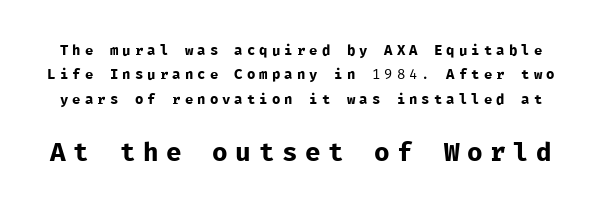
Bigger letters appear in the bottom chunk; the top chunk is reduced. Is the type heavy? It reads as light-to-regular instead. The string is rendered with underlining switched off. This is roman type, the default non-slanted kind. The tracking reads as deliberately expanded to a designer's eye.
